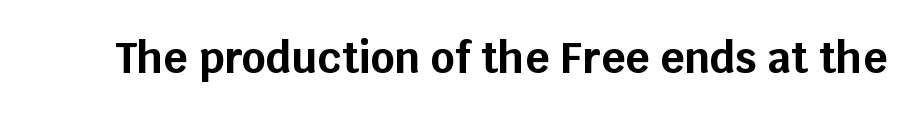
The image shows 42 px bold sans-serif type, upright; set normal letter spacing, not underlined; low stroke contrast and a large x-height.
